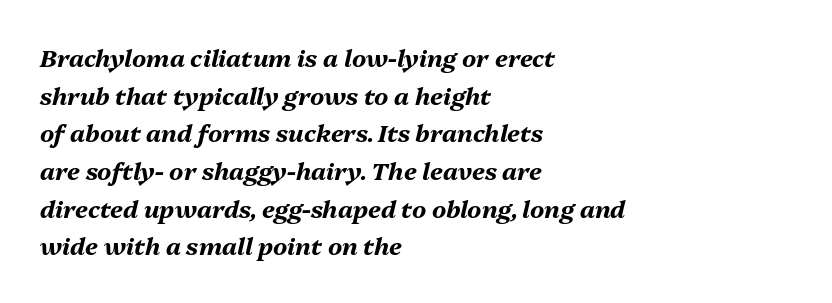
The image shows 24 px bold type, italic (leaning right); set left-aligned, normal line spacing (1.57x), normal letter spacing, not underlined.
